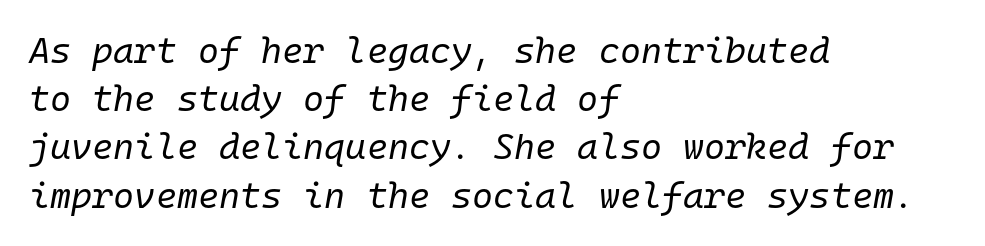
The image shows 36 px regular-weight type, italic (leaning right), monospaced; set left-aligned, normal line spacing (1.34x), normal letter spacing, not underlined; low stroke contrast and a medium x-height.
